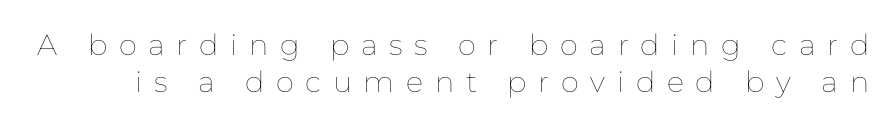
{"italic": "no", "bold": "no", "weight": "thin", "width": "normal", "stroke_contrast": "low", "x_height": "medium", "monospaced": "no", "underline": "no", "line_spacing": "normal", "line_spacing_ratio": 1.27, "letter_spacing": "wide", "letter_spacing_em": 0.4, "glyph_px": 29}
